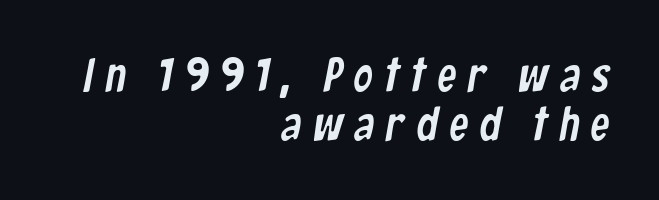
Q: Is the typeface a serif or a sans-serif typeface? A: Sans-serif.
Q: Is the text underlined? A: No.
Q: How is the paragraph aligned? A: Right-aligned.
Q: Is the spacing between letters normal or unusually wide? A: Unusually wide.
Q: Is the spacing between lines tight, normal or loose? A: Tight.
Q: Width (condensed, normal, or wide)? A: Condensed.
Q: Stroke contrast? A: Low.
Q: x-height? A: Medium.
Q: Monospaced? A: No.
